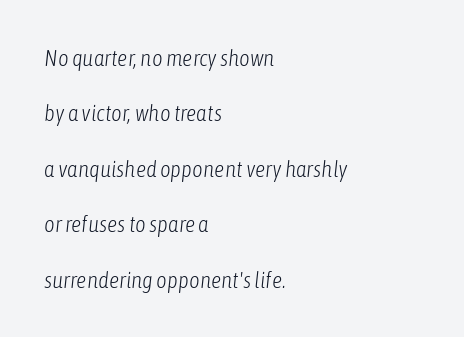
The whole block is typeset with a tilt. No word sits above an underline. What stands out about the letter spacing? Nothing — it is the standard amount. The vertical gap from one line to the next is large.
